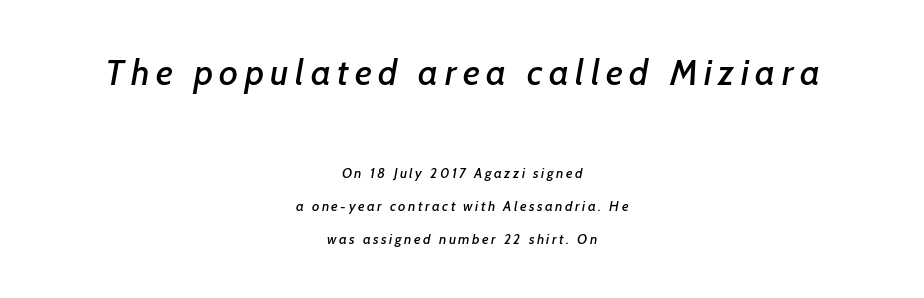
Q: Is the typeface a serif or a sans-serif typeface? A: Sans-serif.
Q: Is the text underlined? A: No.
Q: How is the paragraph aligned? A: Centered.
Q: Is the spacing between lines tight, normal or loose? A: Loose.
Q: Which block of text is set in a larger size, the first (top) or the second (bottom)? A: The first (top) one.
Q: Width (condensed, normal, or wide)? A: Normal.
Q: Stroke contrast? A: Low.
Q: x-height? A: Medium.
Q: Monospaced? A: No.
